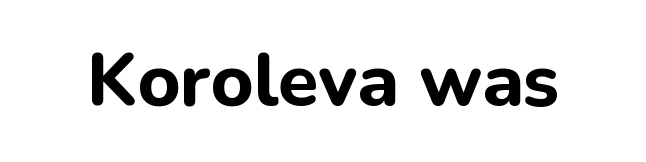
{"serif": "no", "italic": "no", "bold": "yes", "weight": "bold", "width": "normal", "stroke_contrast": "low", "x_height": "medium", "monospaced": "no", "underline": "no", "letter_spacing": "normal", "letter_spacing_em": 0.0, "glyph_px": 74}
